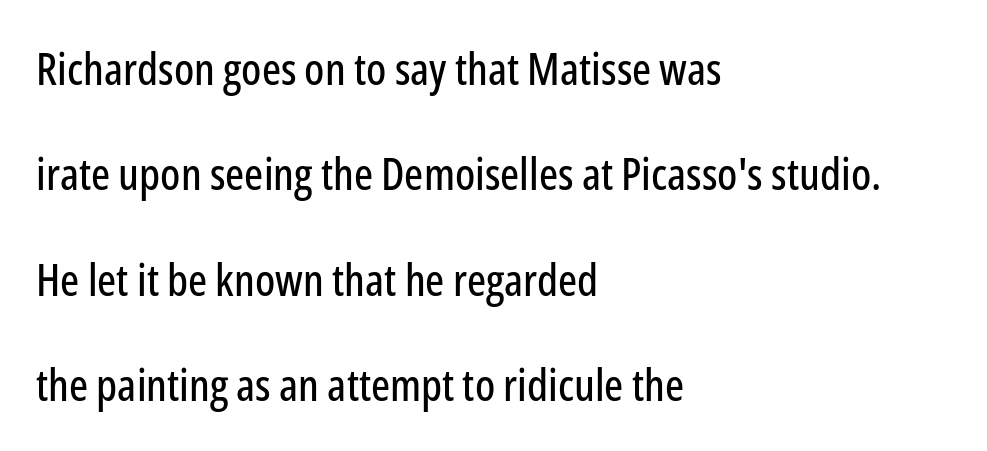
Looks like regular typesetting: each glyph gets only the width it needs. Visually the block forms a straight wall on the left and a jagged coastline on the right. These lines are composed in type without serifs. No italicization has been applied; the sample stays upright. Tracking here is standard; glyphs follow each other at the usual distance. A bare baseline throughout the passage.
